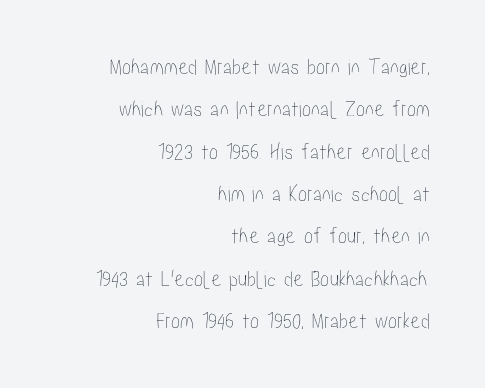
Q: Is the text italic (slanted)? A: No, it is upright.
Q: Is the text underlined? A: No.
Q: How is the paragraph aligned? A: Right-aligned.
Q: Is the spacing between letters normal or unusually wide? A: Normal.
